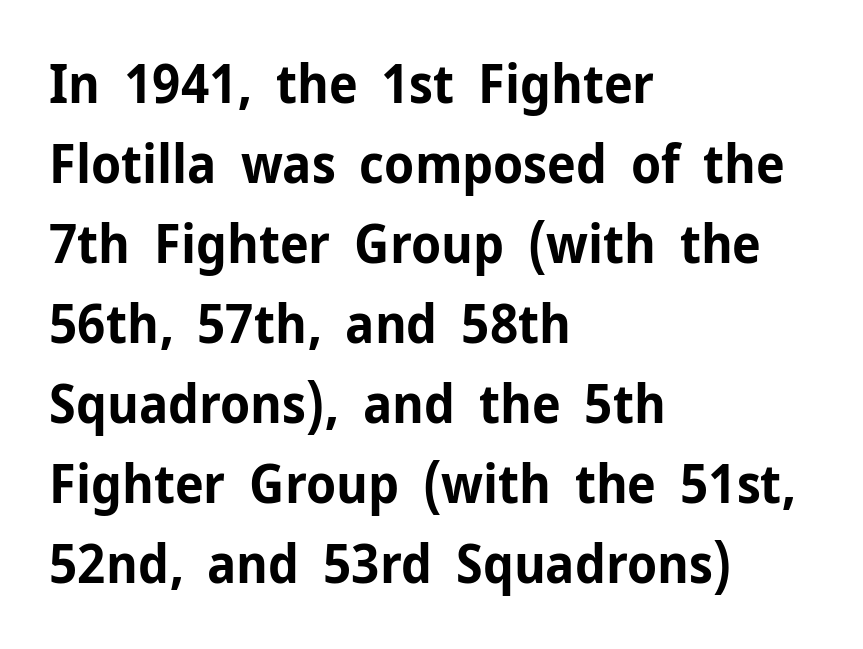
{"serif": "no", "italic": "no", "bold": "yes", "weight": "bold", "width": "normal", "stroke_contrast": "low", "x_height": "medium", "monospaced": "no", "underline": "no", "align": "left", "line_spacing": "normal", "line_spacing_ratio": 1.51, "letter_spacing": "normal", "letter_spacing_em": 0.0, "glyph_px": 53}
